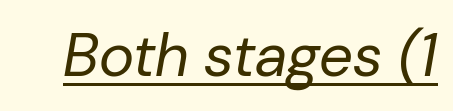
The weight would be labelled regular, book, light, or lighter still. Here the designer chose a conventional face with non-uniform glyph widths. If you drew a line through each stem, it would be angled. Standard letterfit; no display-style spreading of the glyphs. Honestly, the underline is the first thing you notice here.
